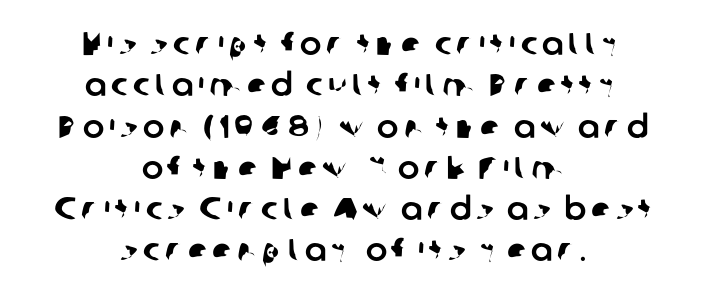
The image shows 32 px sans-serif type; set centered, normal line spacing (1.29x), not underlined; low stroke contrast and a medium x-height.
